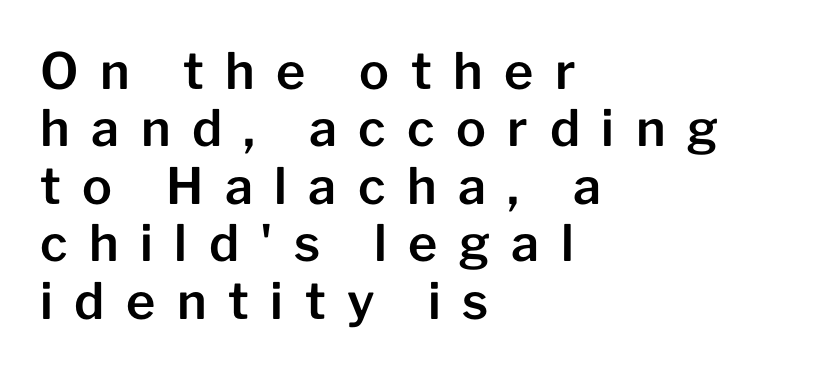
Q: Is the text italic (slanted)? A: No, it is upright.
Q: Is the typeface a serif or a sans-serif typeface? A: Sans-serif.
Q: Is the text underlined? A: No.
Q: How is the paragraph aligned? A: Left-aligned.
Q: Is the spacing between letters normal or unusually wide? A: Unusually wide.
Q: Is the spacing between lines tight, normal or loose? A: Tight.
Q: Width (condensed, normal, or wide)? A: Normal.
Q: Stroke contrast? A: Low.
Q: x-height? A: Medium.
Q: Monospaced? A: No.
